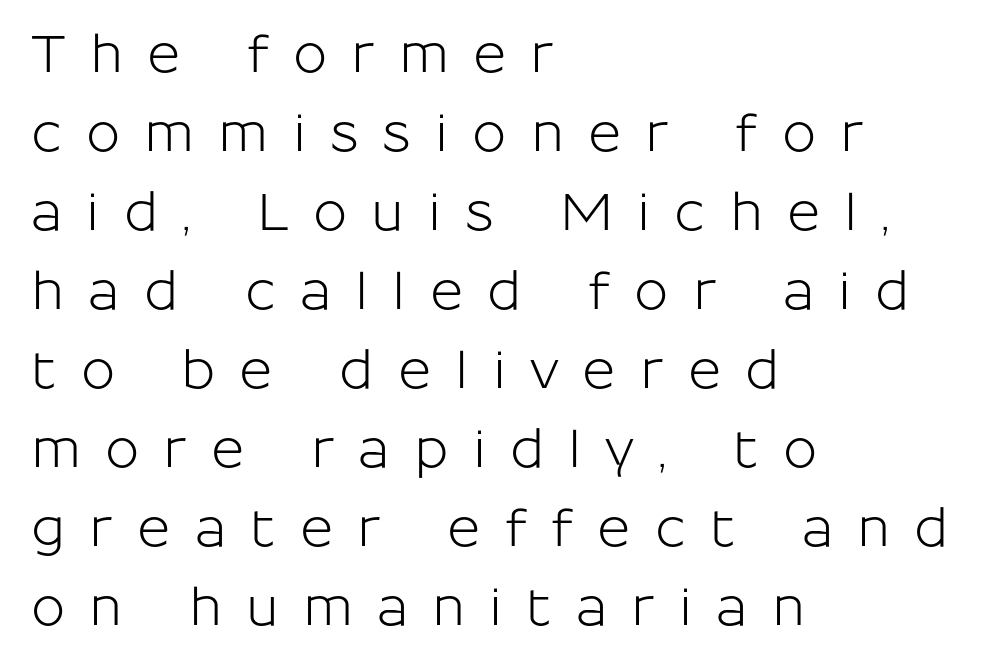
Q: Is the text italic (slanted)? A: No, it is upright.
Q: Is the typeface a serif or a sans-serif typeface? A: Sans-serif.
Q: Is the text underlined? A: No.
Q: How is the paragraph aligned? A: Left-aligned.
Q: Is the spacing between letters normal or unusually wide? A: Unusually wide.
Q: Is the spacing between lines tight, normal or loose? A: Normal.
Q: Width (condensed, normal, or wide)? A: Normal.
Q: Stroke contrast? A: Low.
Q: x-height? A: Medium.
Q: Monospaced? A: No.
